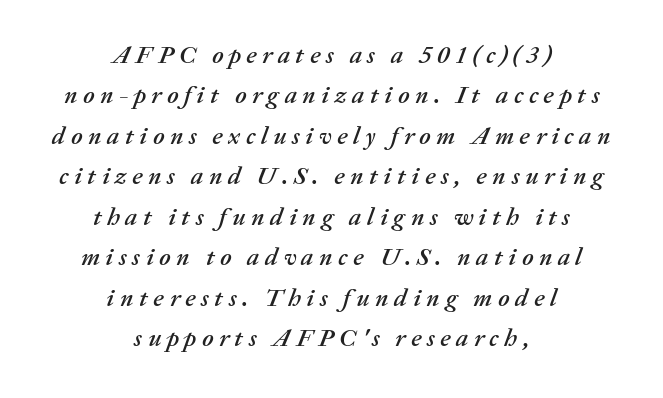
The image shows 25 px text type, italic (leaning right); set centered, normal line spacing (1.62x), unusually wide letter spacing (+0.22 em), not underlined.
